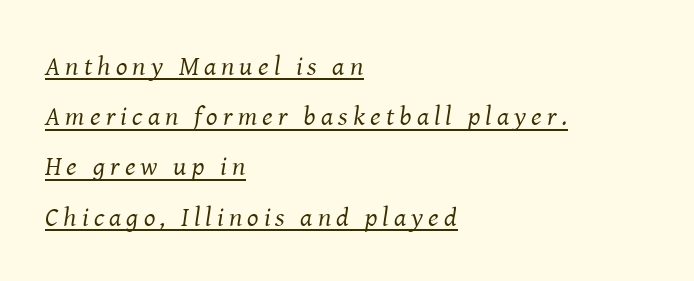
The rendering anchors every line to the left-hand side. This sample carries an underscore along the baseline area. Notice how the stems are inclined rather than vertical — that's the hallmark of italics. No extra ink here — the face is not bold.
